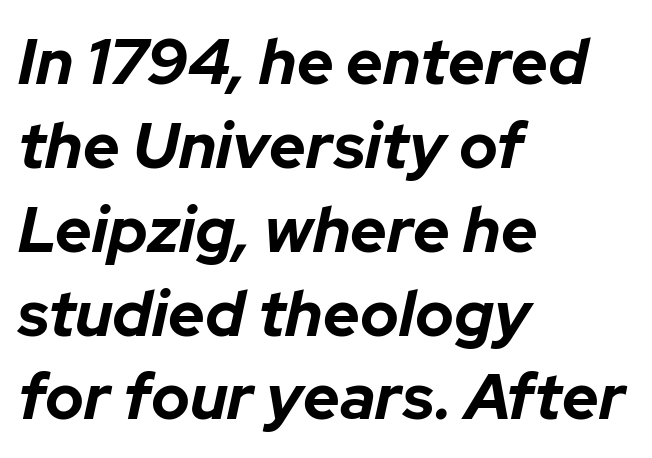
Q: Is the text bold? A: Yes.
Q: Is the text italic (slanted)? A: Yes, it leans right by about 12 degrees.
Q: Is the text underlined? A: No.
Q: How is the paragraph aligned? A: Left-aligned.
Q: Is the spacing between letters normal or unusually wide? A: Normal.
Q: Is the spacing between lines tight, normal or loose? A: Normal.
Q: Width (condensed, normal, or wide)? A: Normal.
Q: Stroke contrast? A: Low.
Q: x-height? A: Medium.
Q: Monospaced? A: No.
